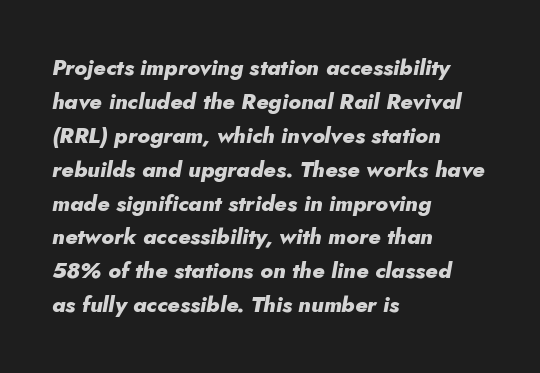
The image shows 22 px bold type, italic (leaning right); set left-aligned, normal line spacing (1.54x), normal letter spacing, not underlined.
